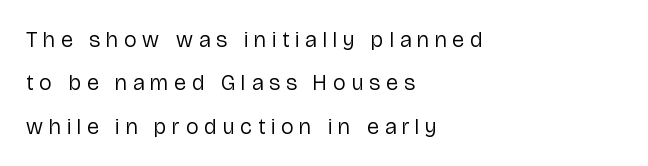
The image shows 22 px text type, upright; set left-aligned, loose line spacing (1.97x), unusually wide letter spacing (+0.27 em), not underlined.
